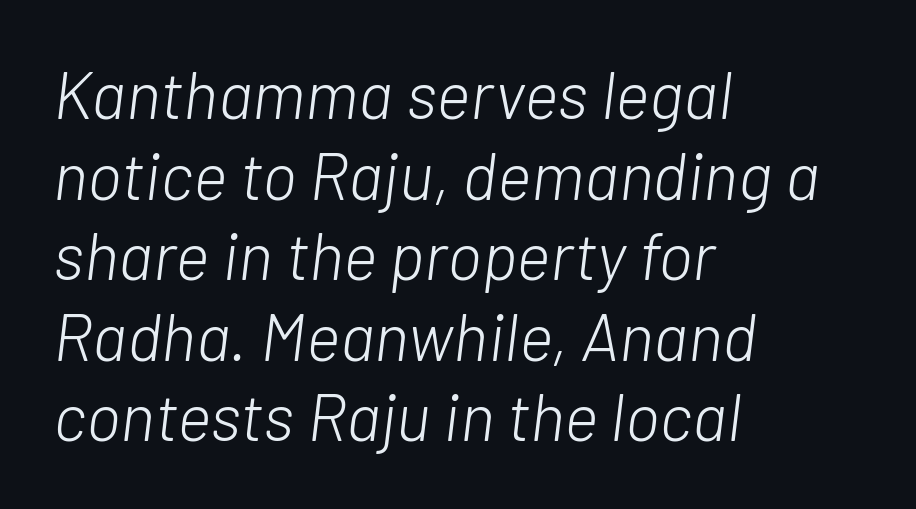
{"italic": "yes", "lean": "right", "slant_degrees": 7, "bold": "no", "weight": "light", "width": "normal", "stroke_contrast": "low", "x_height": "medium", "monospaced": "no", "underline": "no", "align": "left", "line_spacing_ratio": 1.22, "letter_spacing": "normal", "letter_spacing_em": 0.0, "glyph_px": 66}
